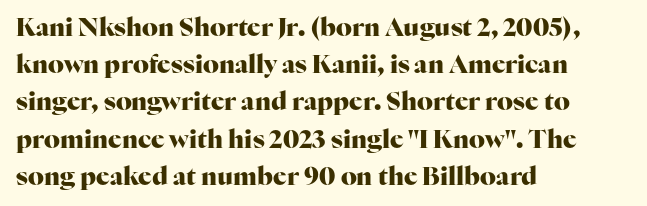
{"italic": "no", "bold": "yes", "underline": "no", "align": "left", "line_spacing": "normal", "line_spacing_ratio": 1.49, "letter_spacing": "normal", "letter_spacing_em": 0.0, "glyph_px": 25}
